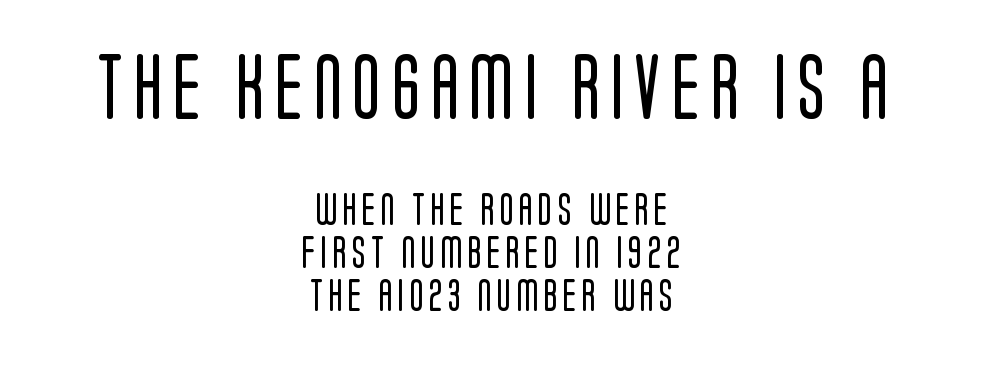
The passage shown is typed in a proportional face where columns would drift. Note: larger setting up top, smaller setting below. No chunkiness to these letters — they're not bold. Anything drawn beneath the words? Only blank space.
